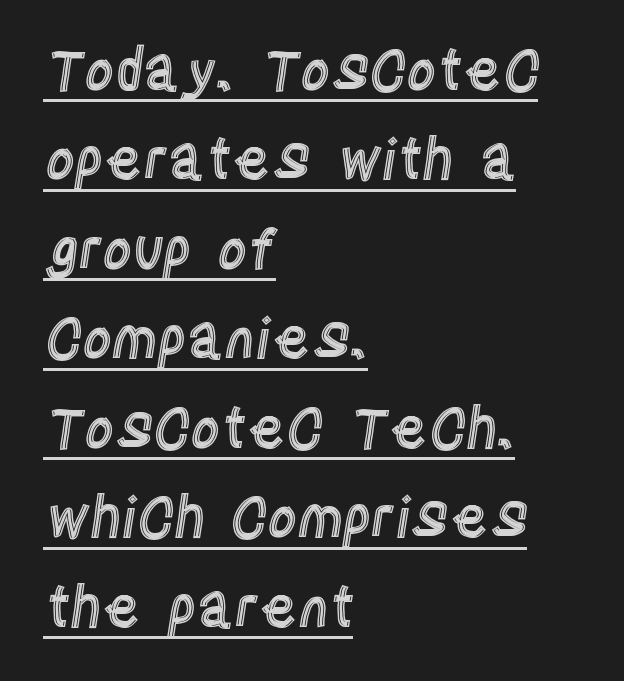
The image shows 57 px condensed type; set left-aligned, normal line spacing (1.57x), normal letter spacing, underlined; a large x-height.
